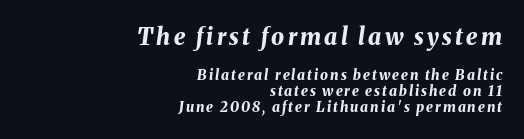
{"italic": "yes", "lean": "right", "slant_degrees": 8, "bold": "yes", "underline": "no", "align": "right", "line_spacing": "tight", "line_spacing_ratio": 1.13, "larger_block": "first", "size_ratio": 1.64, "glyph_px": 23}
